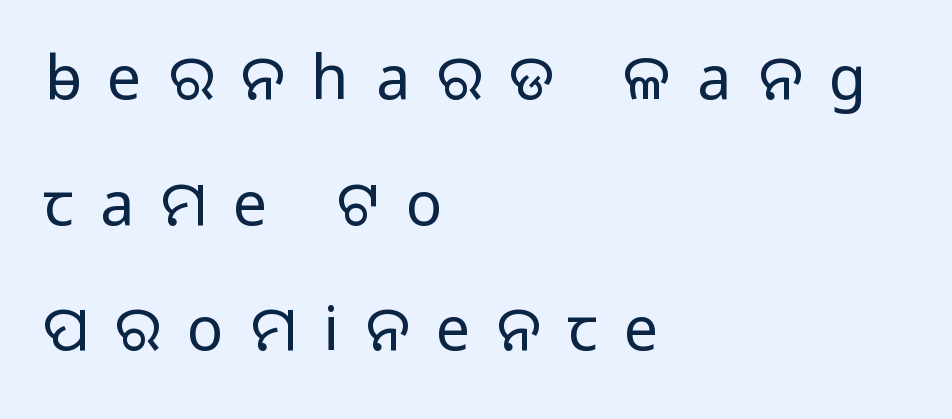
{"serif": "no", "italic": "no", "bold": "no", "weight": "light", "width": "normal", "stroke_contrast": "low", "x_height": "medium", "monospaced": "no", "underline": "no", "align": "left", "line_spacing": "loose", "line_spacing_ratio": 2.06, "letter_spacing": "wide", "letter_spacing_em": 0.44, "glyph_px": 61}
